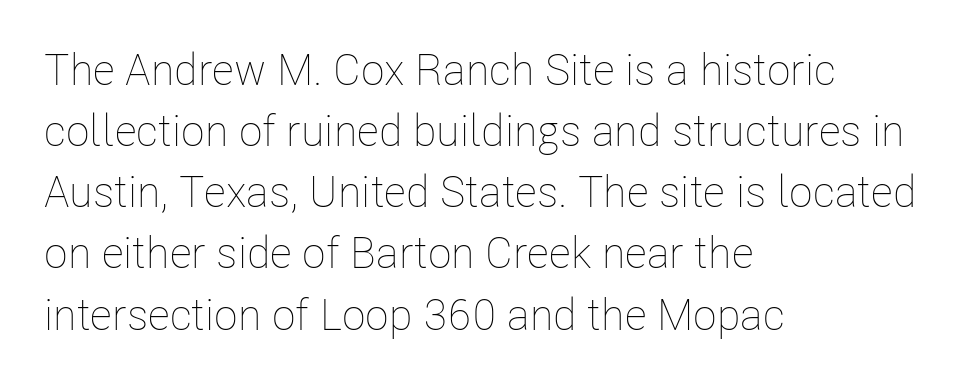
Leading: standard. Horizontal alignment here is leftward, the default for most running prose. The rendering uses natural spacing where letterforms have individual widths. The gaps between neighbouring characters are ordinary and unremarkable. Is this a heavy cut? Hardly; it is regular or lighter.
